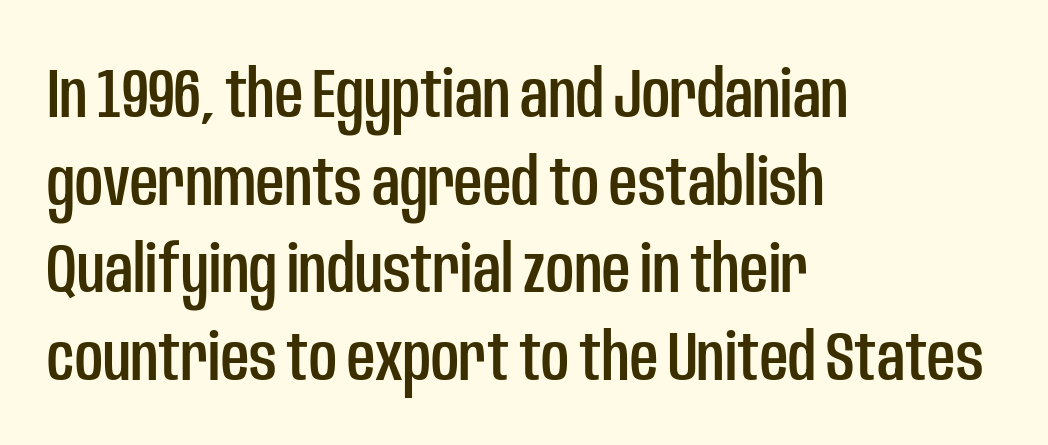
The image shows 69 px condensed sans-serif type, upright; set left-aligned, normal line spacing (1.27x), normal letter spacing, not underlined; low stroke contrast and a large x-height.
